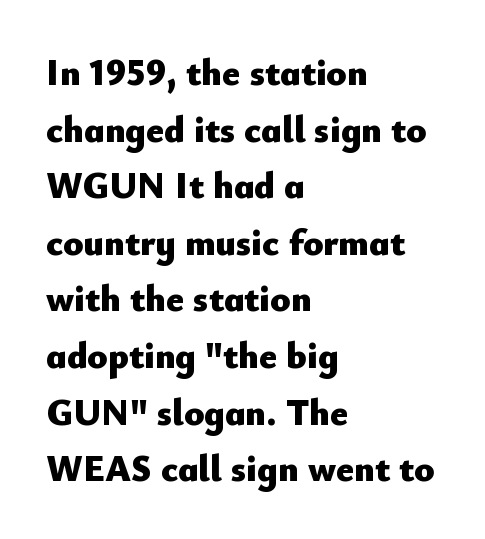
{"serif": "no", "italic": "no", "bold": "yes", "weight": "heavy", "width": "normal", "stroke_contrast": "low", "x_height": "small", "monospaced": "no", "underline": "no", "align": "left", "line_spacing": "normal", "line_spacing_ratio": 1.53, "letter_spacing": "normal", "letter_spacing_em": 0.0, "glyph_px": 37}
